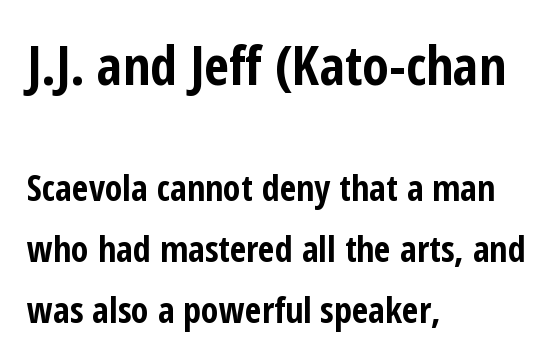
{"serif": "no", "italic": "no", "bold": "yes", "weight": "bold", "width": "condensed", "stroke_contrast": "low", "x_height": "medium", "monospaced": "no", "underline": "no", "align": "left", "line_spacing": "normal", "line_spacing_ratio": 1.7, "letter_spacing": "normal", "letter_spacing_em": 0.0, "larger_block": "first", "size_ratio": 1.5, "glyph_px": 54}
